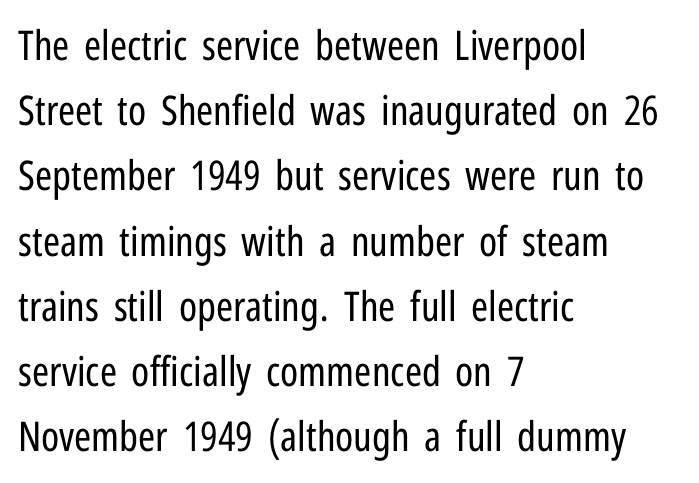
Descenders hang freely into open space. Baseline-to-baseline distance is the conventional proportion of letter height. The letters sit at their default tracking, neither squeezed nor spread. Unlike a traditional serif, this face leaves its strokes unadorned. The ragged edge is on the right, which tells us the setting is flush left.
